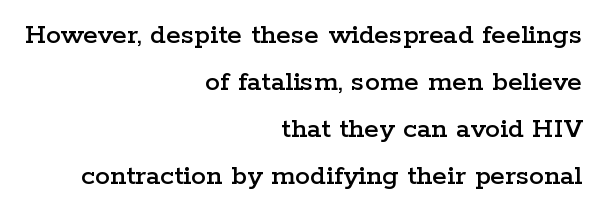
Normally led — the rows are evenly, conventionally spaced. Nobody drew a line under any word here. A typesetter would call this proportional, since set widths differ per character. Horizontally, the lines are justified to the trailing edge only. The axis of the letterforms is exactly vertical.
